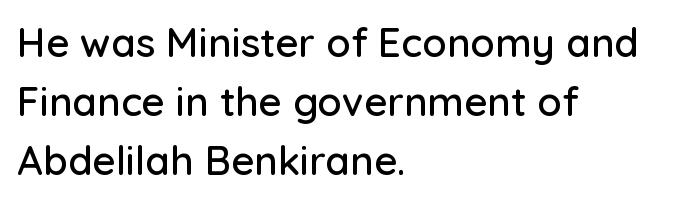
The image shows 40 px sans-serif type, upright; set left-aligned, normal line spacing (1.48x), normal letter spacing, not underlined; low stroke contrast and a medium x-height.
